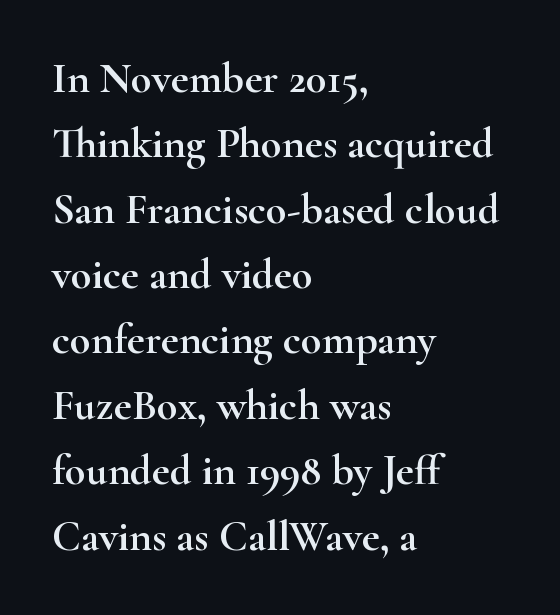
Caption: standard tracking, unaltered. Is this a fixed-width face? No — the glyphs have proportional, varying widths. All the whitespace from short lines collects on the right. The font's upright variant was chosen for this text.
